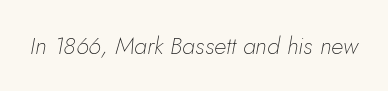
Q: Is the text bold? A: No.
Q: Is the text italic (slanted)? A: Yes, it leans right by about 5 degrees.
Q: Is the text underlined? A: No.
Q: Is the spacing between letters normal or unusually wide? A: Normal.
